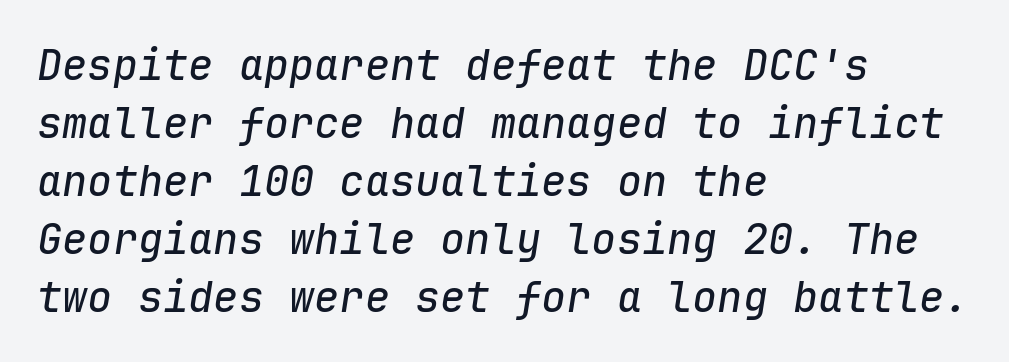
{"italic": "yes", "lean": "right", "slant_degrees": 9, "width": "normal", "stroke_contrast": "low", "x_height": "medium", "monospaced": "yes", "underline": "no", "align": "left", "line_spacing": "normal", "line_spacing_ratio": 1.38, "letter_spacing": "normal", "letter_spacing_em": 0.0, "glyph_px": 42}
